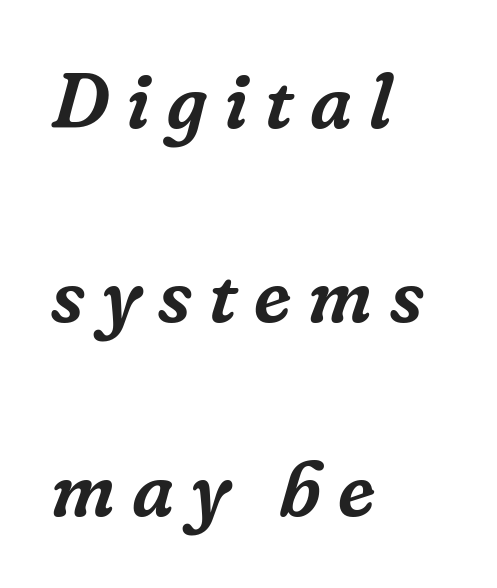
Q: Is the text italic (slanted)? A: Yes, it leans right by about 16 degrees.
Q: Is the typeface a serif or a sans-serif typeface? A: Serif.
Q: Is the text underlined? A: No.
Q: How is the paragraph aligned? A: Left-aligned.
Q: Is the spacing between letters normal or unusually wide? A: Unusually wide.
Q: Is the spacing between lines tight, normal or loose? A: Loose.
Q: Width (condensed, normal, or wide)? A: Normal.
Q: Stroke contrast? A: Low.
Q: x-height? A: Medium.
Q: Monospaced? A: No.
